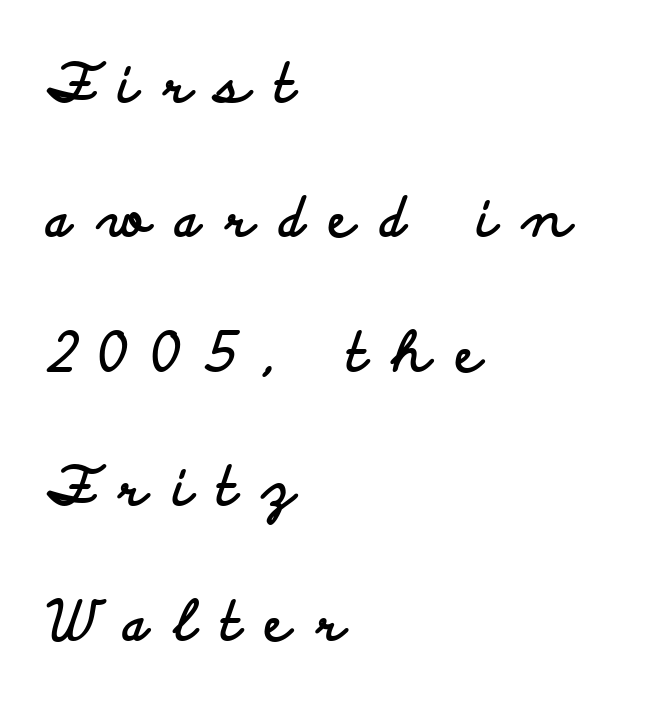
Q: Is the text bold? A: Yes.
Q: Is the text italic (slanted)? A: Yes.
Q: Is the typeface a serif or a sans-serif typeface? A: Sans-serif.
Q: Is the text underlined? A: No.
Q: How is the paragraph aligned? A: Left-aligned.
Q: Is the spacing between letters normal or unusually wide? A: Unusually wide.
Q: Is the spacing between lines tight, normal or loose? A: Loose.
Q: Width (condensed, normal, or wide)? A: Wide.
Q: Stroke contrast? A: Low.
Q: x-height? A: Small.
Q: Monospaced? A: No.
